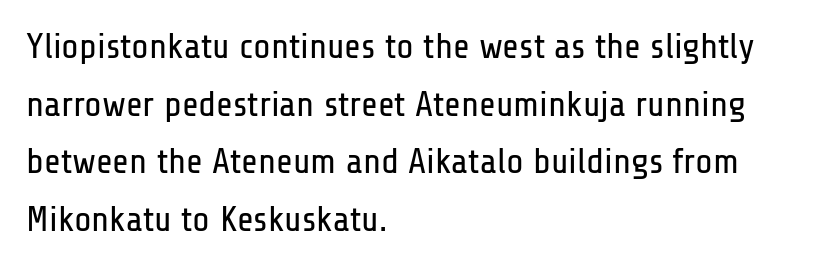
{"serif": "no", "italic": "no", "bold": "no", "weight": "regular", "width": "condensed", "stroke_contrast": "low", "x_height": "medium", "monospaced": "no", "underline": "no", "align": "left", "line_spacing": "normal", "line_spacing_ratio": 1.6, "letter_spacing": "normal", "letter_spacing_em": 0.0, "glyph_px": 36}
